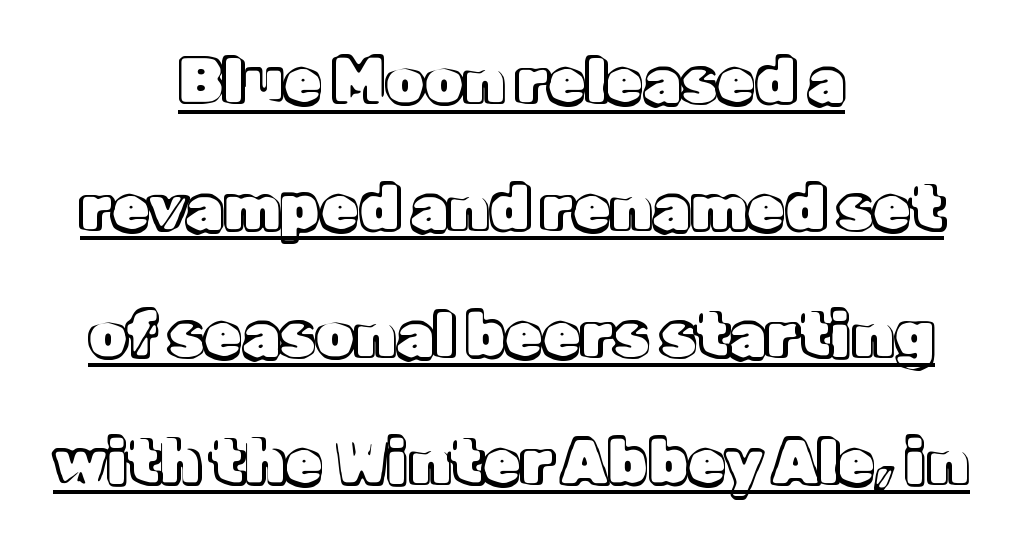
Q: Is the text italic (slanted)? A: No, it is upright.
Q: Is the text underlined? A: Yes.
Q: How is the paragraph aligned? A: Centered.
Q: Is the spacing between letters normal or unusually wide? A: Normal.
Q: Is the spacing between lines tight, normal or loose? A: Loose.
Q: Width (condensed, normal, or wide)? A: Normal.
Q: x-height? A: Medium.
Q: Monospaced? A: No.
